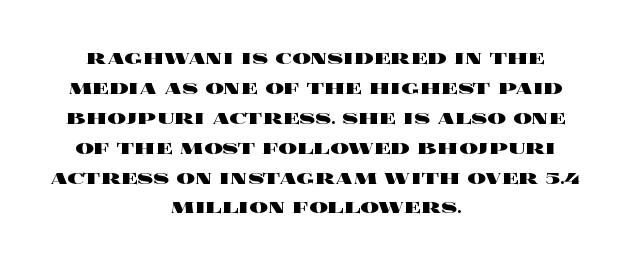
Q: Is the text bold? A: Yes.
Q: Is the text italic (slanted)? A: No, it is upright.
Q: Is the text underlined? A: No.
Q: How is the paragraph aligned? A: Centered.
Q: Is the spacing between letters normal or unusually wide? A: Normal.
Q: Is the spacing between lines tight, normal or loose? A: Normal.
